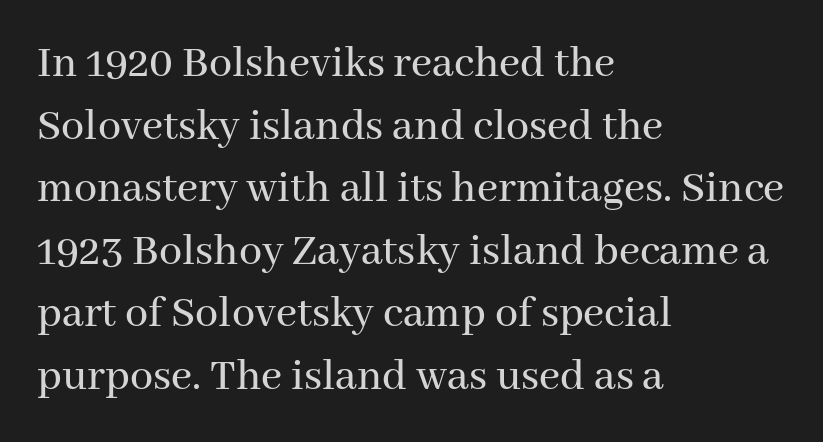
Q: Is the text italic (slanted)? A: No, it is upright.
Q: Is the typeface a serif or a sans-serif typeface? A: Serif.
Q: Is the text underlined? A: No.
Q: How is the paragraph aligned? A: Left-aligned.
Q: Is the spacing between letters normal or unusually wide? A: Normal.
Q: Is the spacing between lines tight, normal or loose? A: Normal.
Q: Width (condensed, normal, or wide)? A: Normal.
Q: Stroke contrast? A: Medium.
Q: x-height? A: Medium.
Q: Monospaced? A: No.
